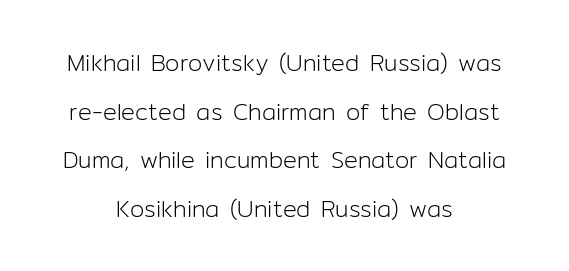
The image shows 23 px text type, upright; set centered, loose line spacing (2.11x), normal letter spacing, not underlined.
